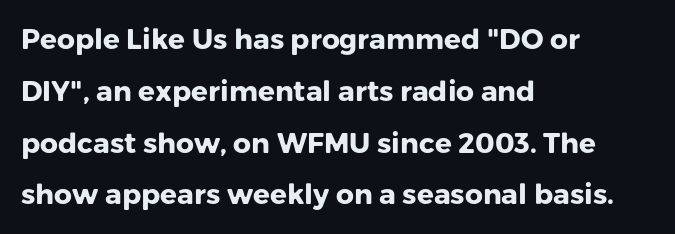
The image shows 28 px heavy sans-serif type, upright; set left-aligned, line spacing 1.85x, normal letter spacing, not underlined; low stroke contrast and a medium x-height.
